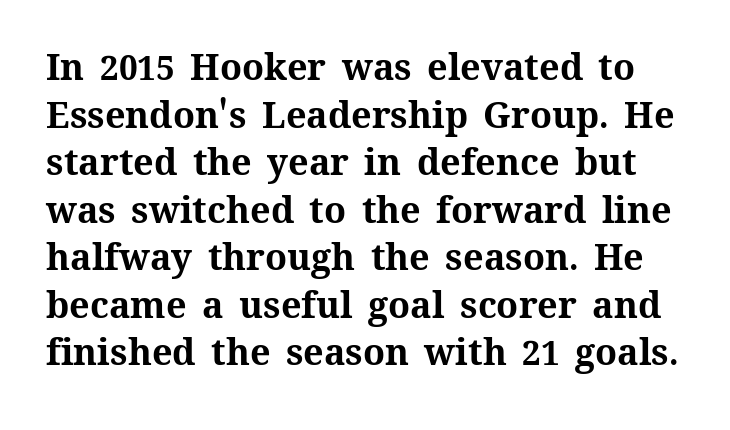
Quick note: underline off. Bold? Absolutely — the strokes are thick and heavy. The letters sit at their default tracking, neither squeezed nor spread. Nope, not italic — everything's standing straight.
